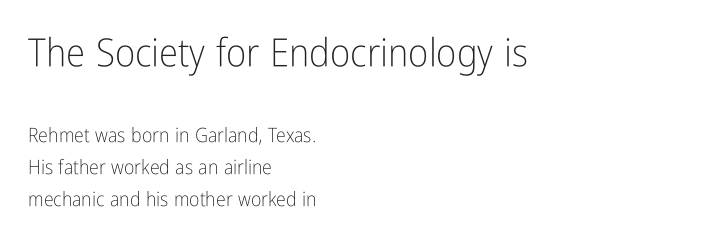
The image shows 39 px light, condensed sans-serif type, upright; set left-aligned, normal line spacing (1.6x), normal letter spacing, not underlined; the first (top) block is 1.95x larger; low stroke contrast and a medium x-height.
